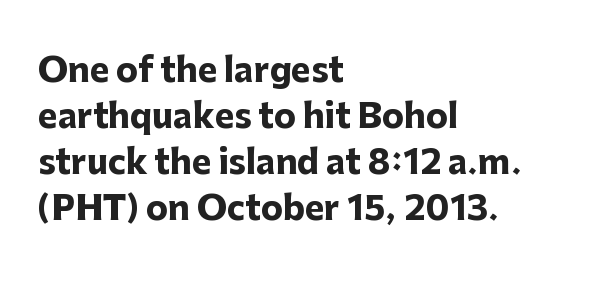
{"serif": "no", "italic": "no", "bold": "yes", "weight": "heavy", "width": "normal", "stroke_contrast": "low", "x_height": "medium", "monospaced": "no", "underline": "no", "align": "left", "line_spacing": "normal", "line_spacing_ratio": 1.39, "letter_spacing": "normal", "letter_spacing_em": 0.0, "glyph_px": 33}
